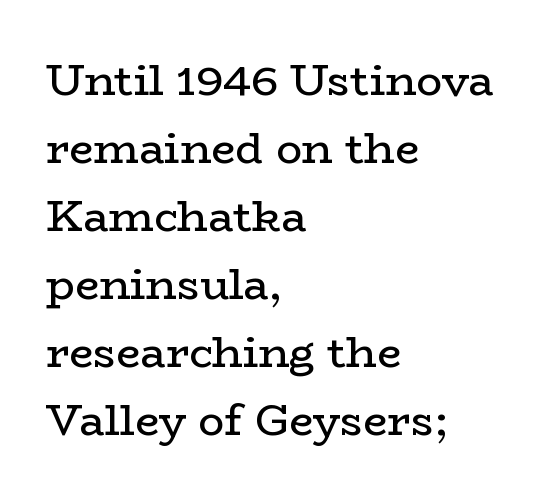
All the whitespace from short lines collects on the right. The cut favours lightness, reaching ordinary text weight at its darkest. Italic? Not at all — the glyphs are vertical. Words float on clear page, feet unadorned. What kind of face is this? One with serifs.
